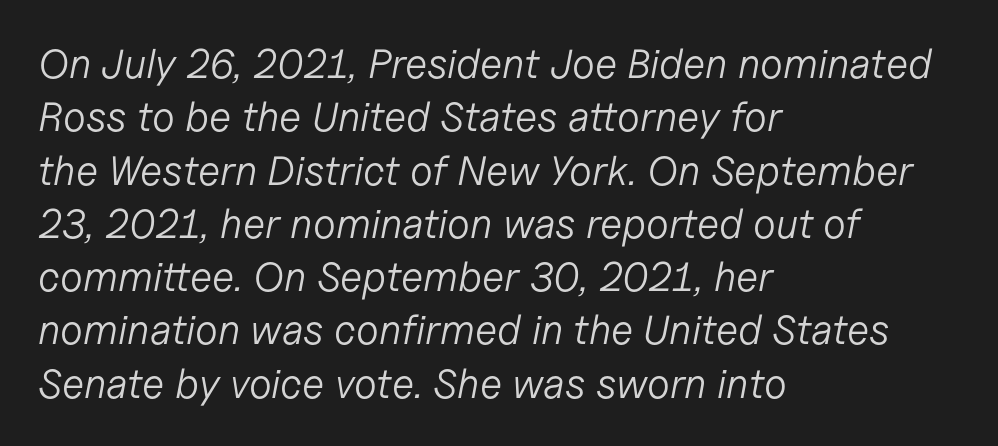
{"italic": "yes", "lean": "right", "slant_degrees": 11, "bold": "no", "weight": "light", "width": "normal", "stroke_contrast": "low", "x_height": "medium", "monospaced": "no", "underline": "no", "align": "left", "line_spacing": "normal", "line_spacing_ratio": 1.3, "letter_spacing": "normal", "letter_spacing_em": 0.0, "glyph_px": 41}
